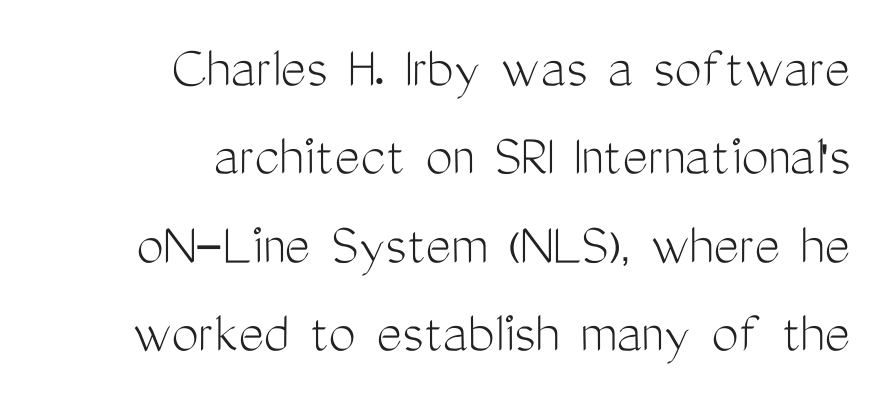
Every stem runs plumb, perpendicular to the baseline. Compared with a typical body face, this is equally light or lighter still. Is there much room between lines? A standard amount, neither cramped nor airy. The paragraph shown leans on its right margin. Words float on clear page, feet unadorned. How are the letters spaced? Ordinarily, with no added tracking.
